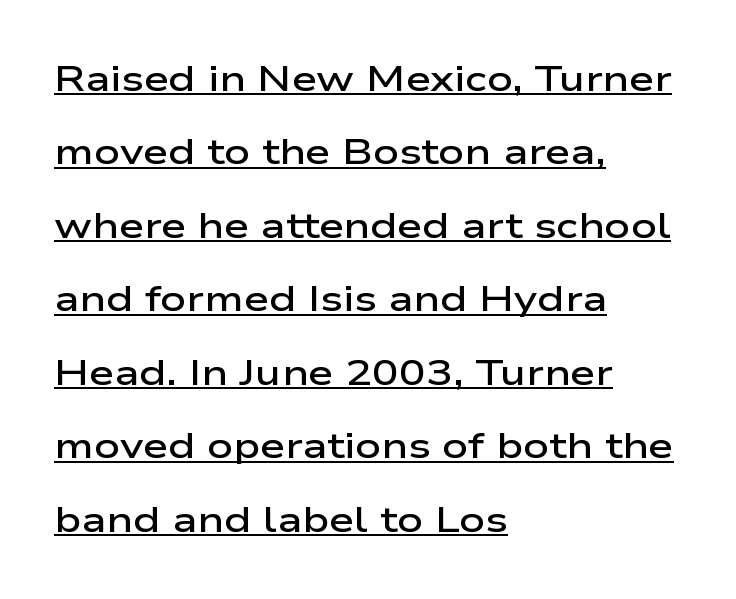
This sample has the flowing, uneven cadence of proportional lettering. Horizontal alignment here is leftward, the default for most running prose. Line spacing here is loose. Emphasis by weight is partial: semibold. No extra tracking has been applied to these lines.
